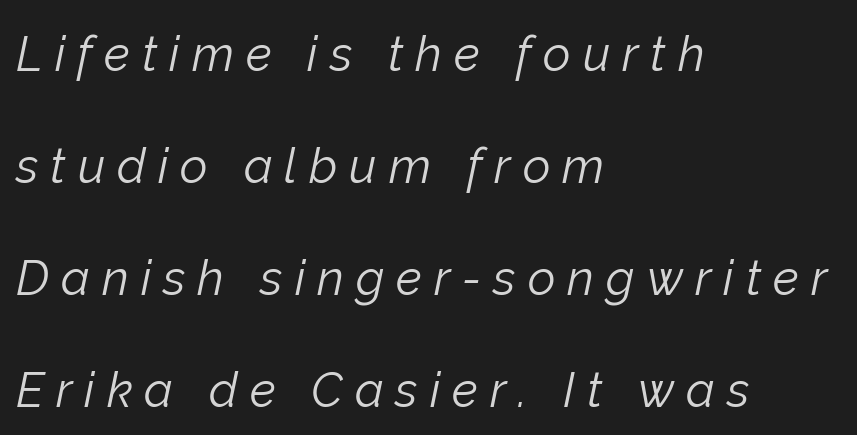
Q: Is the text bold? A: No.
Q: Is the text italic (slanted)? A: Yes, it leans right by about 12 degrees.
Q: Is the text underlined? A: No.
Q: How is the paragraph aligned? A: Left-aligned.
Q: Is the spacing between letters normal or unusually wide? A: Unusually wide.
Q: Is the spacing between lines tight, normal or loose? A: Loose.
Q: Width (condensed, normal, or wide)? A: Normal.
Q: Stroke contrast? A: Low.
Q: x-height? A: Medium.
Q: Monospaced? A: No.
